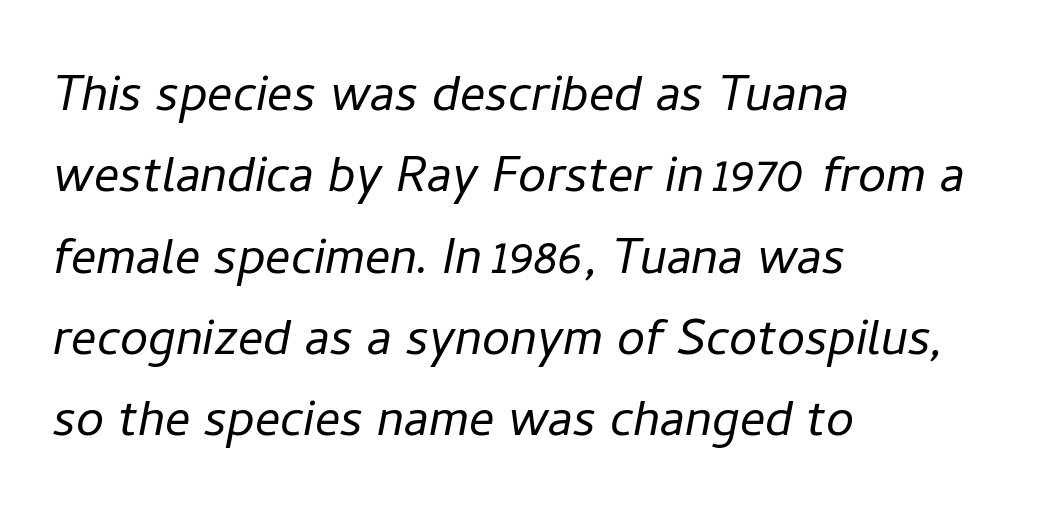
Q: Is the text bold? A: No.
Q: Is the text italic (slanted)? A: Yes, it leans right by about 11 degrees.
Q: Is the text underlined? A: No.
Q: How is the paragraph aligned? A: Left-aligned.
Q: Is the spacing between letters normal or unusually wide? A: Normal.
Q: Is the spacing between lines tight, normal or loose? A: Normal.
Q: Width (condensed, normal, or wide)? A: Normal.
Q: Stroke contrast? A: Low.
Q: x-height? A: Medium.
Q: Monospaced? A: No.
